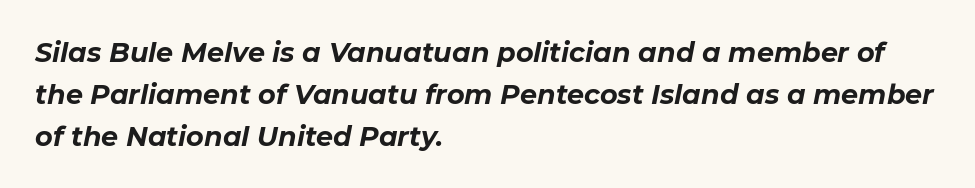
The image shows 27 px bold type, italic (leaning right); set left-aligned, normal line spacing (1.55x), normal letter spacing, not underlined.
